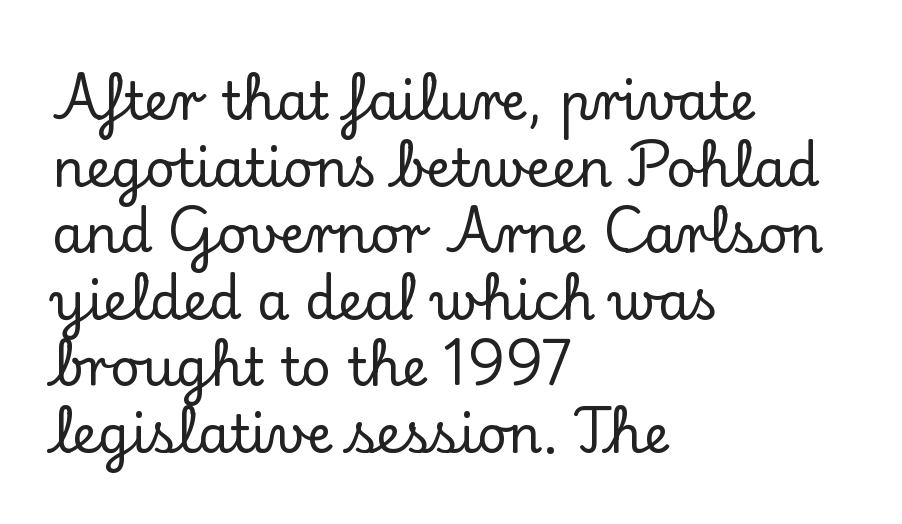
{"serif": "yes", "italic": "no", "width": "normal", "stroke_contrast": "low", "x_height": "small", "monospaced": "no", "underline": "no", "align": "left", "line_spacing": "normal", "line_spacing_ratio": 1.28, "letter_spacing": "normal", "letter_spacing_em": 0.0, "glyph_px": 52}
